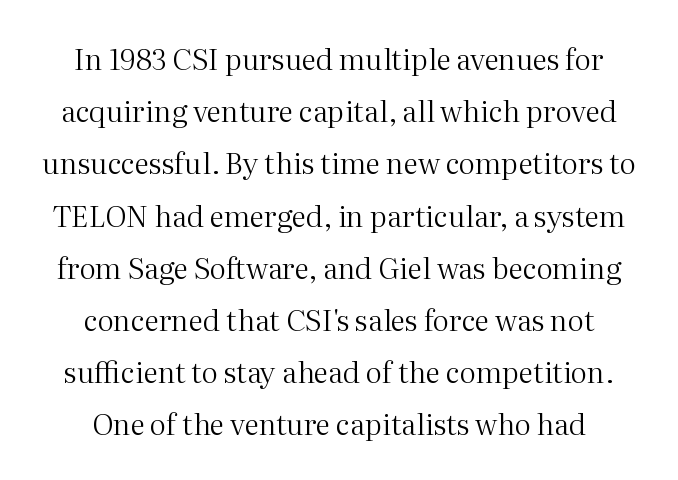
The image shows 29 px regular-weight serif type, upright; set centered, line spacing 1.8x, normal letter spacing, not underlined; medium stroke contrast and a medium x-height.
